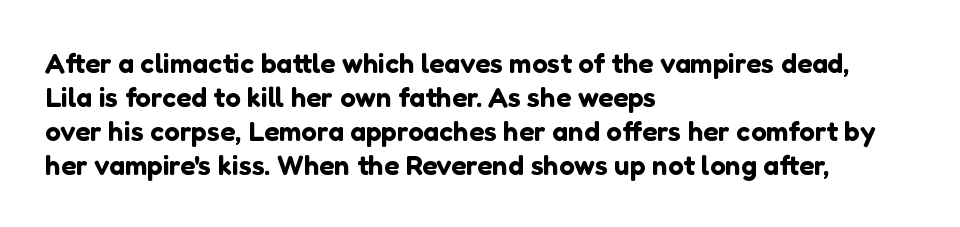
The paragraph has a hard left edge and a soft right edge. Unlike italic type, these characters show no tilt at all. The passage shown is typeset with a sans-serif family. These lines are rendered in a variable-pitch font. Only glyphs here, with clear space below each row. You could call the tracking neutral — neither tight nor loose.
